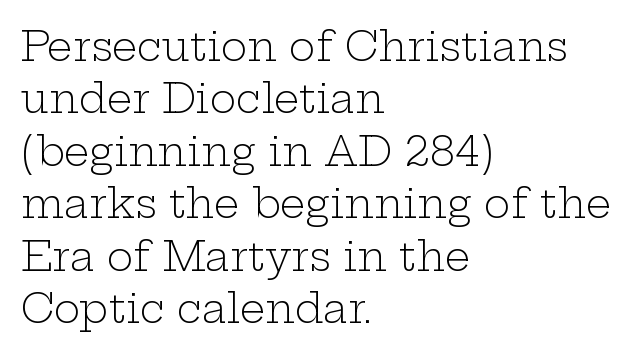
These lines keep a tight, regular rhythm from letter to letter. Students, observe: this is what conventionally led text looks like. Where is the straight margin? On the left. Letters have the restrained weight of plain body copy at most. The lettering stays uniformly vertical, giving the passage a roman look. The letters advance in unequal steps, a hallmark of proportional type.
